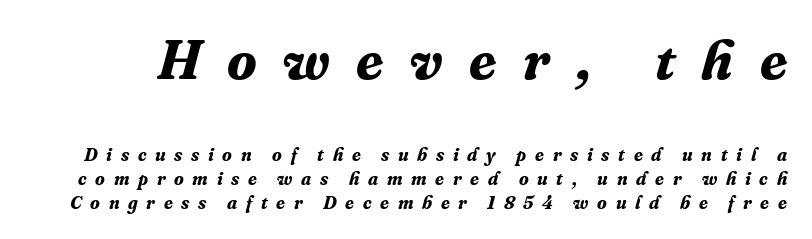
{"serif": "yes", "italic": "yes", "lean": "right", "slant_degrees": 16, "bold": "yes", "weight": "bold", "width": "normal", "stroke_contrast": "medium", "x_height": "medium", "monospaced": "no", "underline": "no", "line_spacing": "normal", "line_spacing_ratio": 1.34, "letter_spacing": "wide", "letter_spacing_em": 0.48, "larger_block": "first", "size_ratio": 3.06, "glyph_px": 55}
